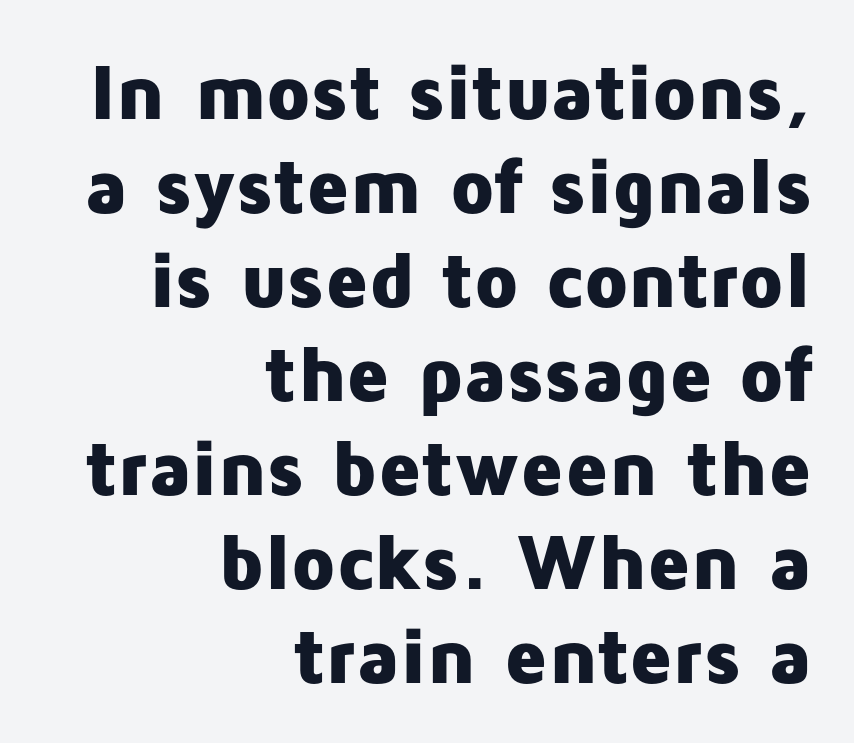
{"serif": "no", "italic": "no", "bold": "yes", "weight": "heavy", "width": "normal", "stroke_contrast": "low", "x_height": "medium", "monospaced": "no", "underline": "no", "align": "right", "line_spacing_ratio": 1.19, "letter_spacing": "normal", "letter_spacing_em": 0.0, "glyph_px": 79}
